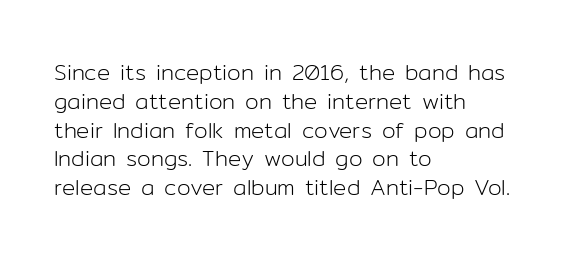
No extra ink here — the face is not bold. The ragged edge is on the right, which tells us the setting is flush left. Decoration check: the copy has no underline. Between one letter and the next there's only the usual sliver of space. No italicization has been applied; the sample stays upright. Successive baselines arrive at the customary interval.
